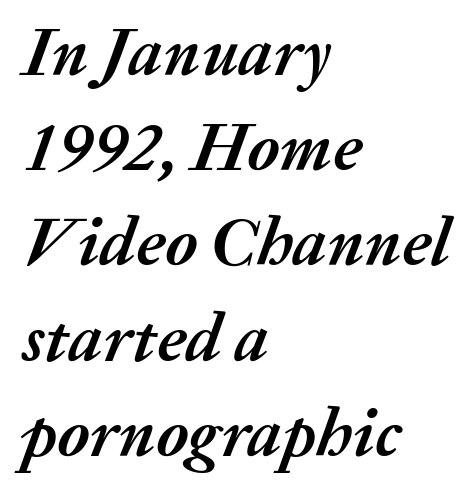
{"italic": "yes", "lean": "right", "slant_degrees": 20, "bold": "yes", "weight": "semibold", "width": "normal", "stroke_contrast": "medium", "x_height": "medium", "monospaced": "no", "underline": "no", "align": "left", "line_spacing": "normal", "line_spacing_ratio": 1.4, "letter_spacing": "normal", "letter_spacing_em": 0.0, "glyph_px": 68}
